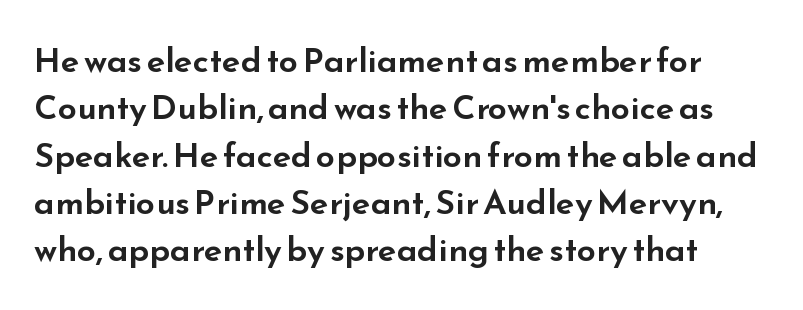
The glyphs in this specimen are sans serif. The rendering uses natural spacing where letterforms have individual widths. A normal amount of white space separates one row of letters from the next. The area under the type is left untouched. When letters stand straight like this, we call the style roman or upright.
